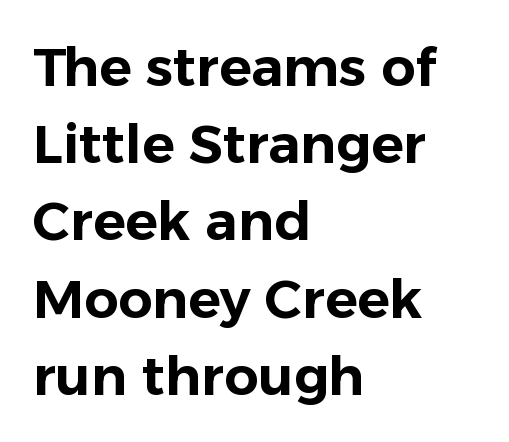
The image shows 54 px sans-serif type, upright; set left-aligned, normal line spacing (1.43x), normal letter spacing, not underlined; low stroke contrast and a medium x-height.
